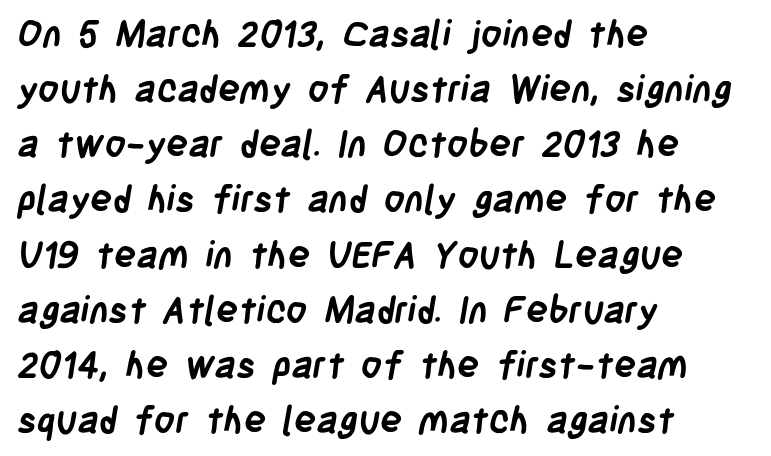
Q: Is the text bold? A: Yes.
Q: Is the typeface a serif or a sans-serif typeface? A: Sans-serif.
Q: Is the text underlined? A: No.
Q: How is the paragraph aligned? A: Left-aligned.
Q: Is the spacing between letters normal or unusually wide? A: Normal.
Q: Is the spacing between lines tight, normal or loose? A: Normal.
Q: Width (condensed, normal, or wide)? A: Condensed.
Q: Stroke contrast? A: Low.
Q: x-height? A: Large.
Q: Monospaced? A: No.
